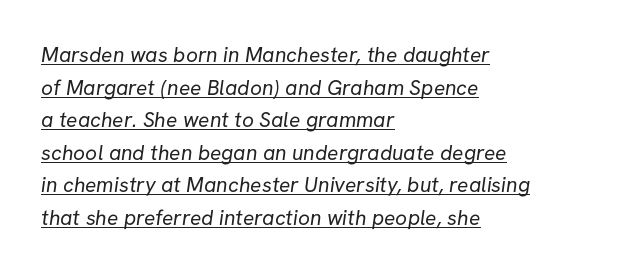
Q: Is the text bold? A: No.
Q: Is the text underlined? A: Yes.
Q: How is the paragraph aligned? A: Left-aligned.
Q: Is the spacing between letters normal or unusually wide? A: Normal.
Q: Is the spacing between lines tight, normal or loose? A: Normal.
